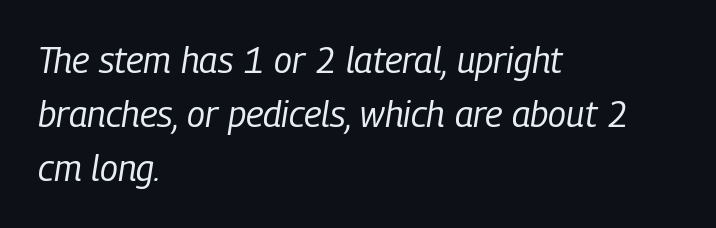
{"italic": "yes", "lean": "right", "slant_degrees": 9, "bold": "no", "weight": "regular", "width": "condensed", "stroke_contrast": "low", "x_height": "medium", "monospaced": "no", "underline": "no", "align": "left", "line_spacing": "normal", "line_spacing_ratio": 1.5, "letter_spacing": "normal", "letter_spacing_em": 0.0, "glyph_px": 36}
